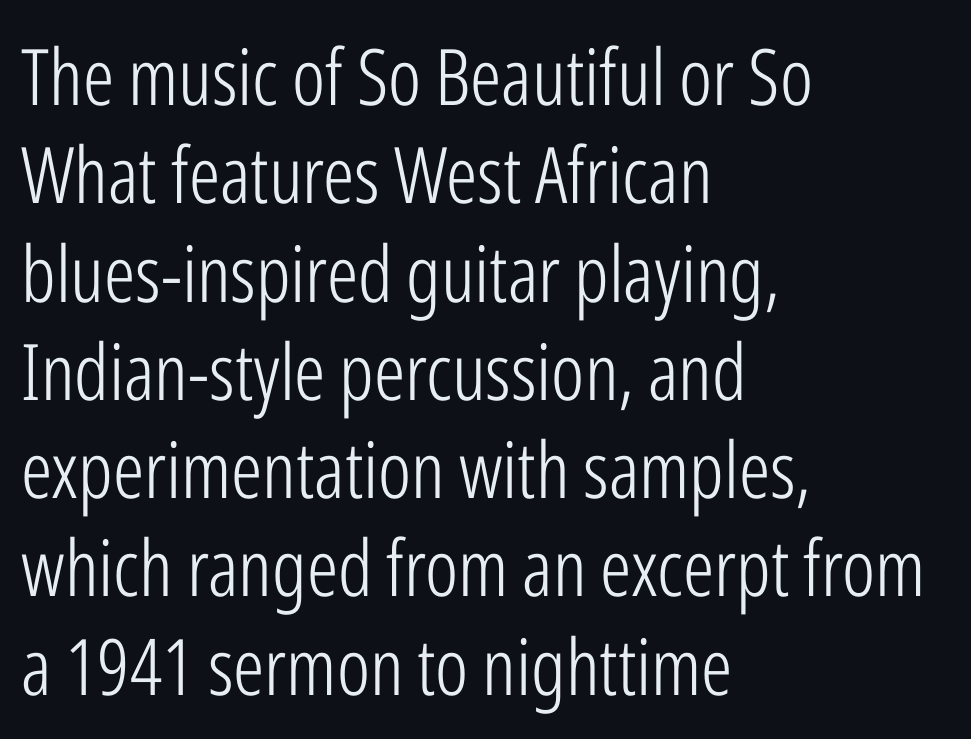
{"serif": "no", "italic": "no", "bold": "no", "weight": "light", "width": "condensed", "stroke_contrast": "low", "x_height": "medium", "monospaced": "no", "underline": "no", "align": "left", "line_spacing": "normal", "line_spacing_ratio": 1.26, "letter_spacing": "normal", "letter_spacing_em": 0.0, "glyph_px": 78}
